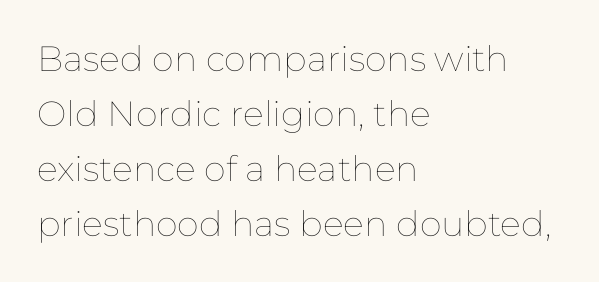
The image shows 35 px thin type, upright; set left-aligned, normal line spacing (1.57x), normal letter spacing, not underlined; low stroke contrast and a medium x-height.
